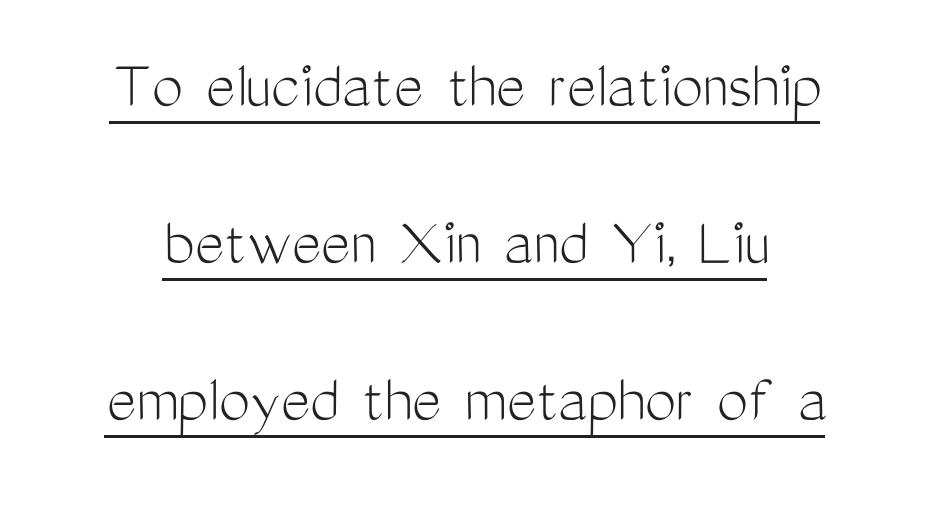
Q: Is the text bold? A: No.
Q: Is the text italic (slanted)? A: No, it is upright.
Q: Is the typeface a serif or a sans-serif typeface? A: Sans-serif.
Q: Is the text underlined? A: Yes.
Q: Is the spacing between letters normal or unusually wide? A: Normal.
Q: Is the spacing between lines tight, normal or loose? A: Loose.
Q: Width (condensed, normal, or wide)? A: Condensed.
Q: Stroke contrast? A: Medium.
Q: x-height? A: Medium.
Q: Monospaced? A: No.
